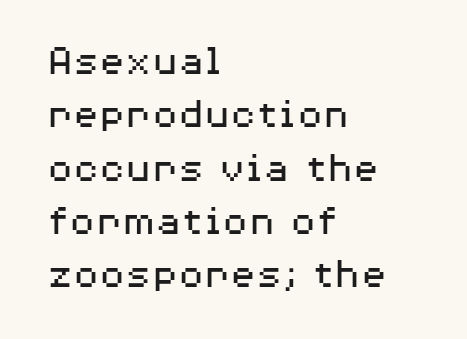
Q: Is the text bold? A: No.
Q: Is the text italic (slanted)? A: No, it is upright.
Q: Is the typeface a serif or a sans-serif typeface? A: Sans-serif.
Q: Is the text underlined? A: No.
Q: How is the paragraph aligned? A: Left-aligned.
Q: Is the spacing between letters normal or unusually wide? A: Normal.
Q: Width (condensed, normal, or wide)? A: Wide.
Q: Stroke contrast? A: Medium.
Q: x-height? A: Medium.
Q: Monospaced? A: No.
